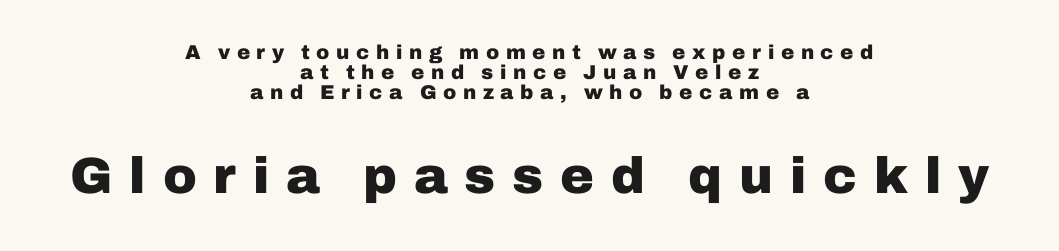
This sample has the flowing, uneven cadence of proportional lettering. A dark, heavy texture on the line: the type is bold. Loose tracking; the words dissolve into strings of separated letters. Every character sits straight up, as roman type does. In this sample the second text group is rendered at the bigger scale. The area under the type is left untouched.
